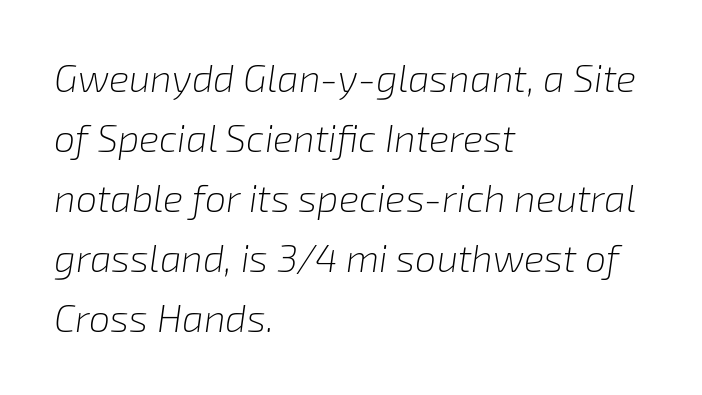
{"italic": "yes", "lean": "right", "slant_degrees": 8, "bold": "no", "weight": "light", "width": "normal", "stroke_contrast": "low", "x_height": "medium", "monospaced": "no", "underline": "no", "align": "left", "line_spacing": "normal", "line_spacing_ratio": 1.58, "letter_spacing": "normal", "letter_spacing_em": 0.0, "glyph_px": 38}
